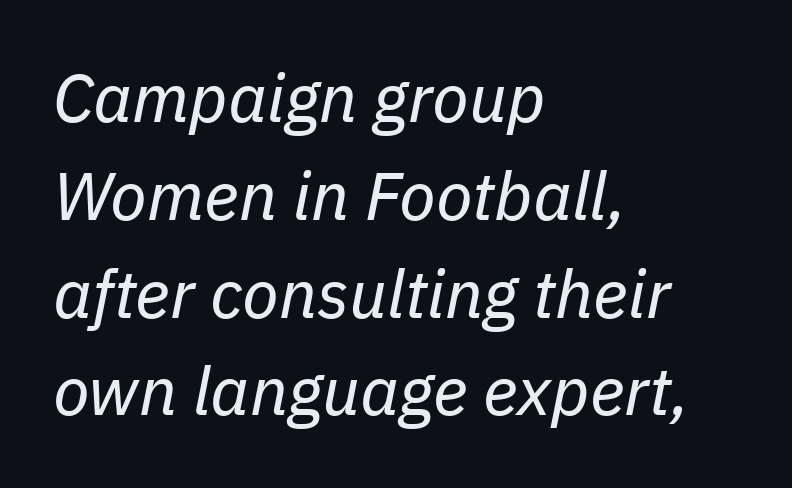
The image shows 67 px regular-weight type, italic (leaning right); set left-aligned, normal line spacing (1.46x), normal letter spacing, not underlined; low stroke contrast and a medium x-height.
